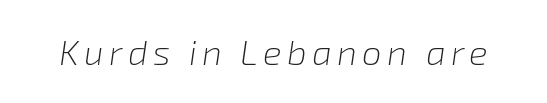
Is the stroke heavy? The answer is a plain regular-or-lighter. Descenders hang freely into open space. Here the designer chose a conventional face with non-uniform glyph widths. Compared with ordinary roman type, these characters are visibly tilted.
